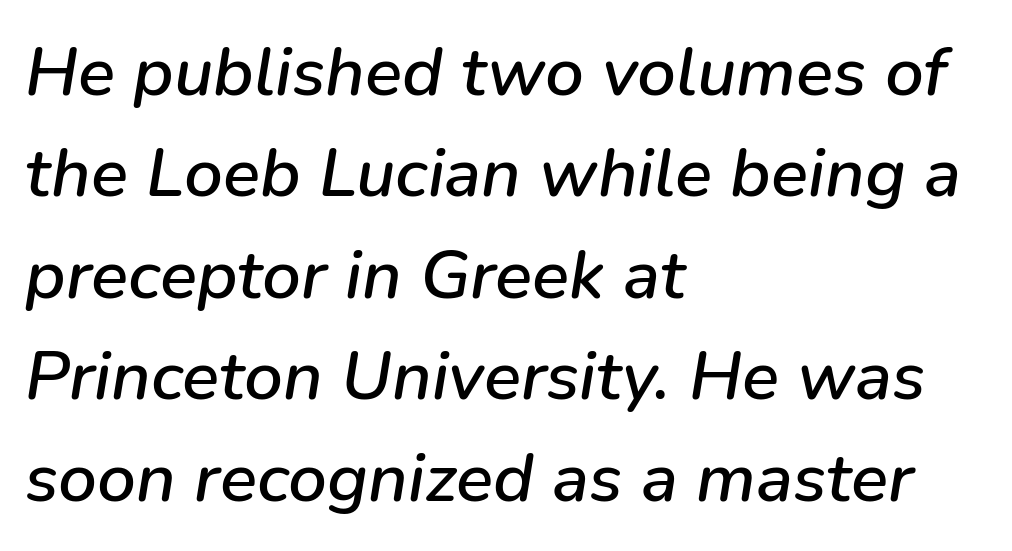
The image shows 69 px text type, italic (leaning right); set left-aligned, normal line spacing (1.47x), normal letter spacing, not underlined; low stroke contrast and a medium x-height.
